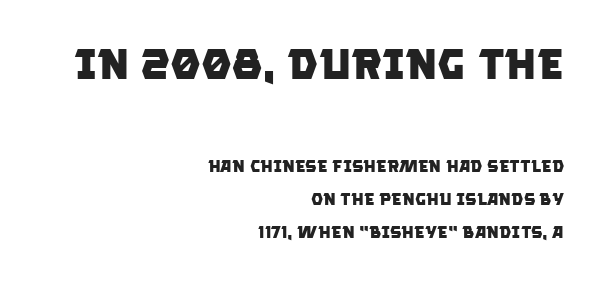
{"serif": "no", "bold": "yes", "weight": "heavy", "width": "normal", "stroke_contrast": "low", "x_height": "large", "monospaced": "no", "underline": "no", "align": "right", "line_spacing": "loose", "line_spacing_ratio": 1.96, "letter_spacing": "normal", "letter_spacing_em": 0.0, "larger_block": "first", "size_ratio": 2.53, "glyph_px": 43}
